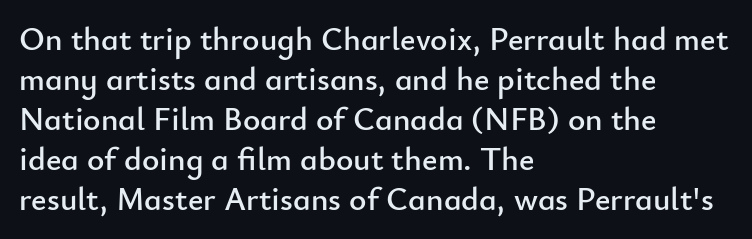
Glyph-to-glyph distance matches everyday printed text. Each line starts at the same left margin while the right side varies. These lines are rendered in a variable-pitch font. Anything drawn beneath the words? Only blank space. Stroke terminals: plain, sans-serif. No italicization has been applied; the sample stays upright.
